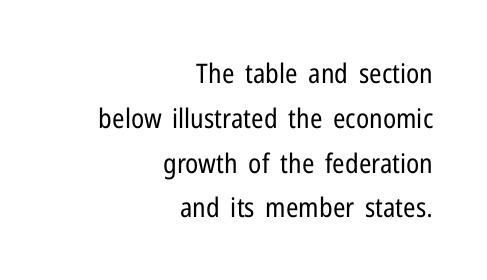
The image shows 27 px text type, upright; set right-aligned, normal line spacing (1.66x), normal letter spacing, not underlined.
